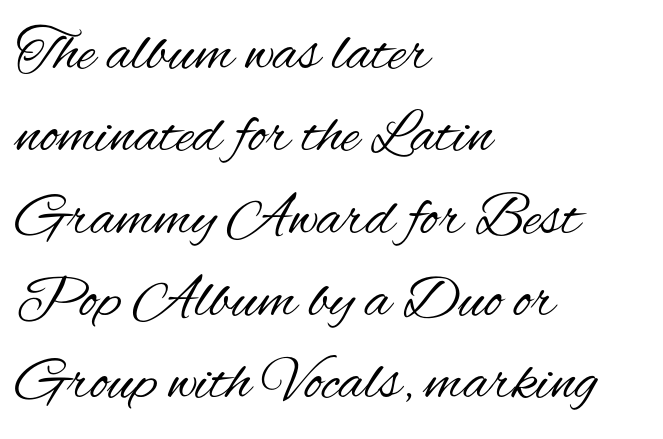
Think standard paragraph weight, or any step lighter than that. Letterform terminals end flat and unadorned throughout the passage. Honestly, the row spacing looks completely unremarkable. Caption: standard tracking, unaltered. Each row of text sits above clean, open space.
